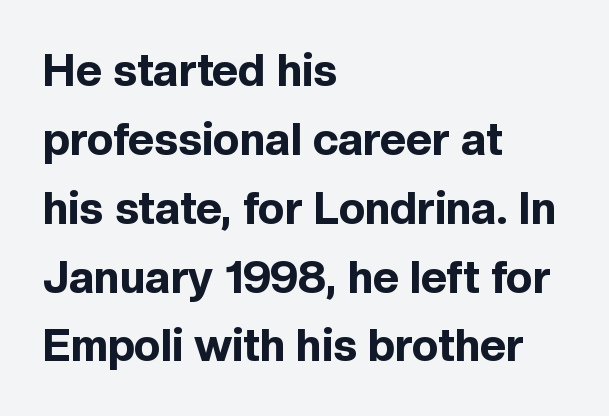
The image shows 45 px bold sans-serif type, upright; set left-aligned, normal line spacing (1.53x), normal letter spacing, not underlined; a medium x-height.
